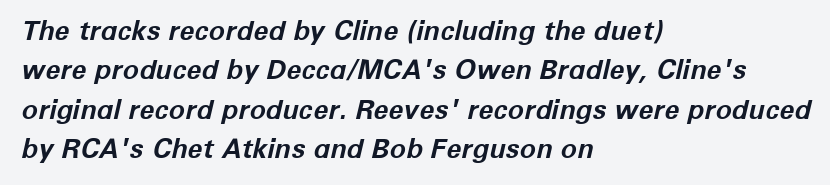
{"italic": "yes", "lean": "right", "slant_degrees": 12, "bold": "yes", "underline": "no", "align": "left", "line_spacing": "normal", "line_spacing_ratio": 1.46, "letter_spacing": "normal", "letter_spacing_em": 0.0, "glyph_px": 27}
